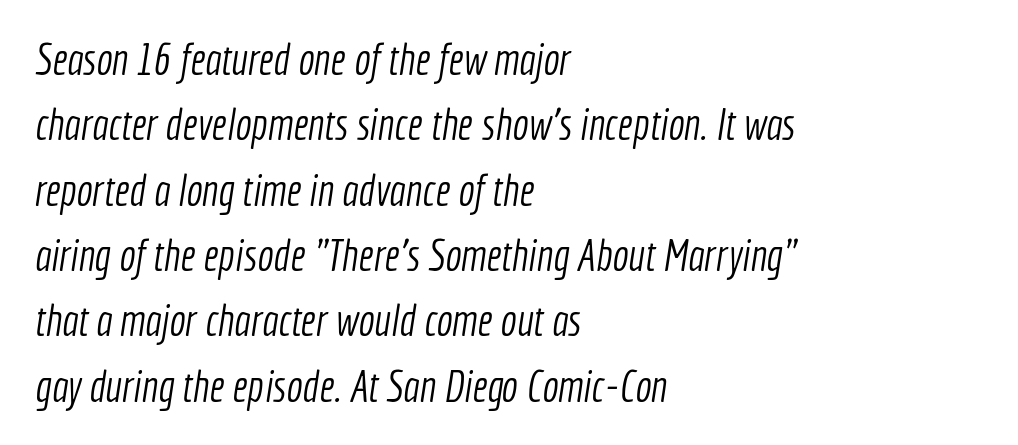
These lines keep a tight, regular rhythm from letter to letter. This sample keeps an unexceptional amount of space between lines. The letters advance in unequal steps, a hallmark of proportional type. Stems and bowls with no extra thickness — not bold.
